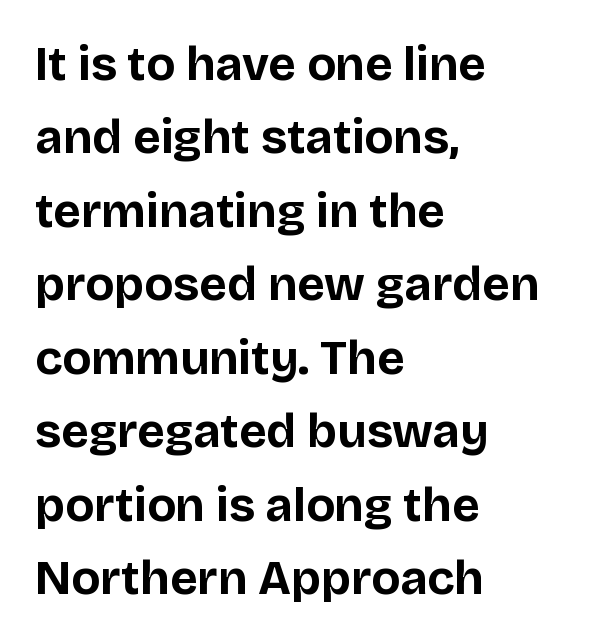
Q: Is the text bold? A: Yes.
Q: Is the text italic (slanted)? A: No, it is upright.
Q: Is the typeface a serif or a sans-serif typeface? A: Sans-serif.
Q: Is the text underlined? A: No.
Q: How is the paragraph aligned? A: Left-aligned.
Q: Is the spacing between letters normal or unusually wide? A: Normal.
Q: Is the spacing between lines tight, normal or loose? A: Normal.
Q: Width (condensed, normal, or wide)? A: Normal.
Q: Stroke contrast? A: Low.
Q: x-height? A: Large.
Q: Monospaced? A: No.
